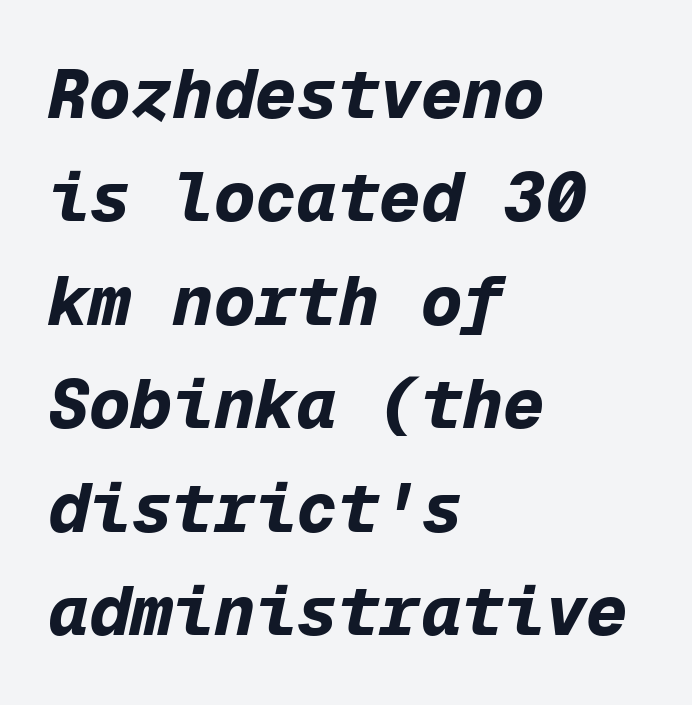
The image shows 69 px bold type, italic (leaning right), monospaced; set left-aligned, normal line spacing (1.5x), normal letter spacing, not underlined; low stroke contrast and a medium x-height.
